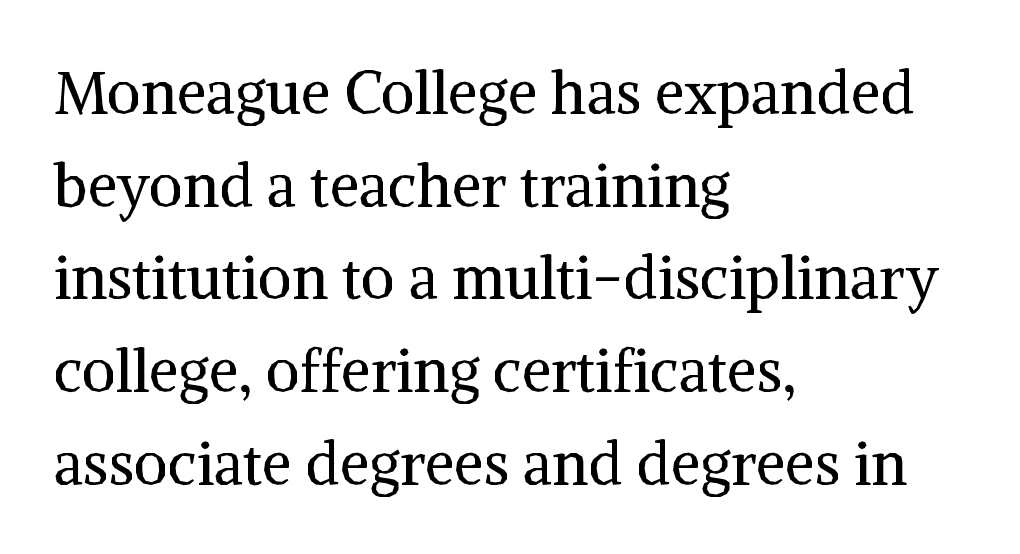
{"serif": "yes", "italic": "no", "bold": "no", "weight": "regular", "width": "normal", "stroke_contrast": "medium", "x_height": "medium", "monospaced": "no", "underline": "no", "align": "left", "line_spacing": "normal", "line_spacing_ratio": 1.57, "letter_spacing": "normal", "letter_spacing_em": 0.0, "glyph_px": 59}
